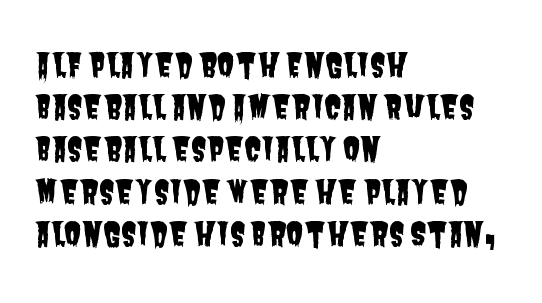
{"serif": "no", "width": "condensed", "stroke_contrast": "low", "x_height": "large", "monospaced": "no", "underline": "no", "align": "left", "line_spacing": "normal", "line_spacing_ratio": 1.32, "letter_spacing": "normal", "letter_spacing_em": 0.0, "glyph_px": 32}
